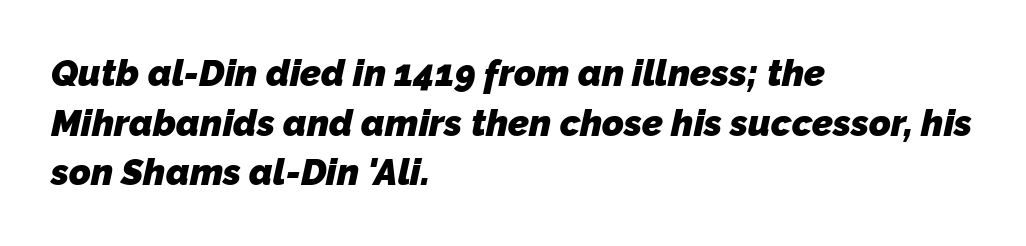
{"serif": "no", "bold": "yes", "weight": "heavy", "width": "normal", "stroke_contrast": "low", "x_height": "medium", "monospaced": "no", "underline": "no", "align": "left", "line_spacing": "normal", "line_spacing_ratio": 1.34, "letter_spacing": "normal", "letter_spacing_em": 0.0, "glyph_px": 37}
